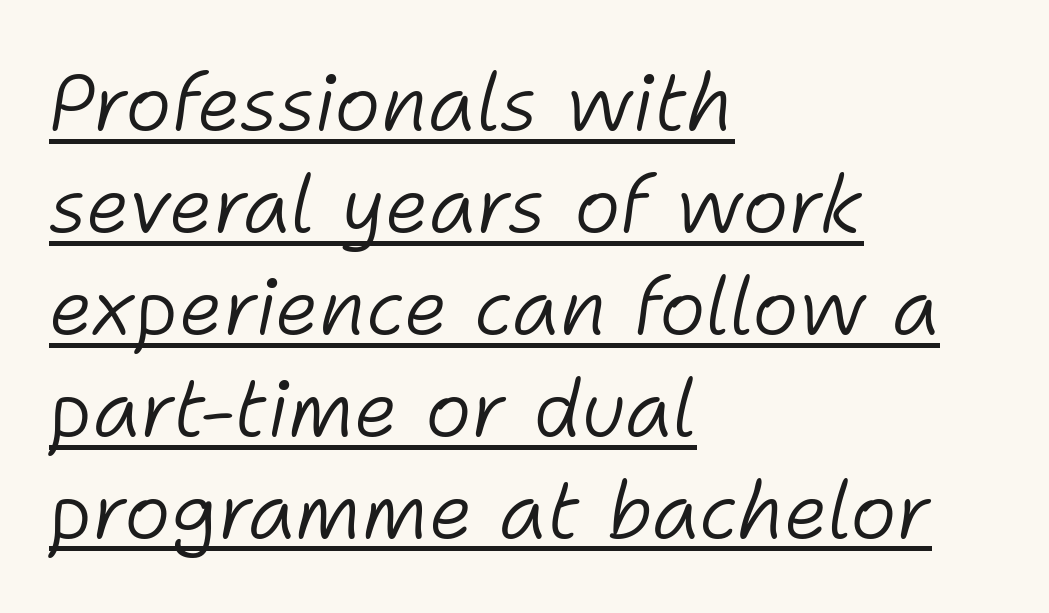
The image shows 79 px light type, italic (leaning right); set left-aligned, normal line spacing (1.29x), normal letter spacing, underlined; low stroke contrast and a medium x-height.
